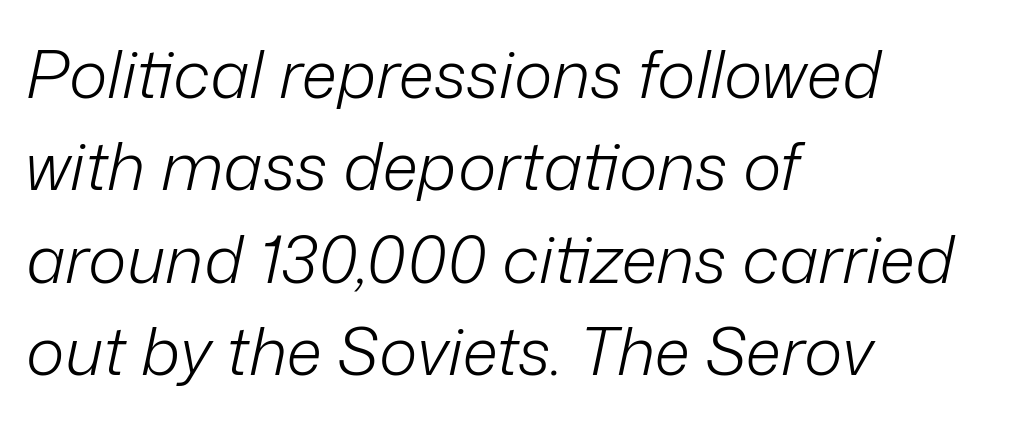
Q: Is the text bold? A: No.
Q: Is the text italic (slanted)? A: Yes, it leans right by about 12 degrees.
Q: Is the text underlined? A: No.
Q: How is the paragraph aligned? A: Left-aligned.
Q: Is the spacing between letters normal or unusually wide? A: Normal.
Q: Is the spacing between lines tight, normal or loose? A: Normal.
Q: Width (condensed, normal, or wide)? A: Normal.
Q: Stroke contrast? A: Low.
Q: x-height? A: Medium.
Q: Monospaced? A: No.
